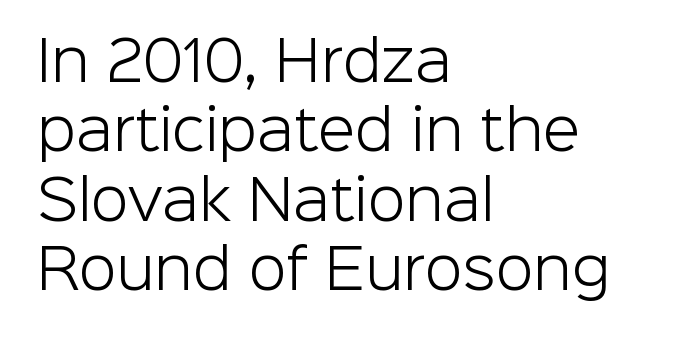
{"serif": "no", "italic": "no", "bold": "no", "weight": "light", "width": "normal", "stroke_contrast": "low", "x_height": "medium", "monospaced": "no", "underline": "no", "align": "left", "line_spacing": "normal", "line_spacing_ratio": 1.26, "letter_spacing": "normal", "letter_spacing_em": 0.0, "glyph_px": 55}
